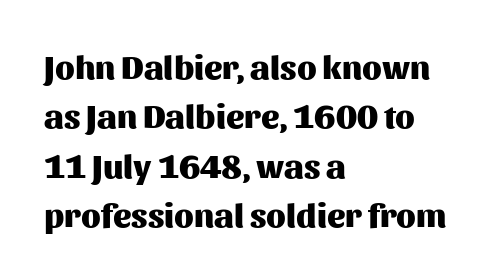
{"serif": "no", "italic": "no", "bold": "yes", "weight": "heavy", "width": "normal", "stroke_contrast": "medium", "x_height": "medium", "monospaced": "no", "underline": "no", "align": "left", "line_spacing": "normal", "line_spacing_ratio": 1.45, "letter_spacing": "normal", "letter_spacing_em": 0.0, "glyph_px": 34}
